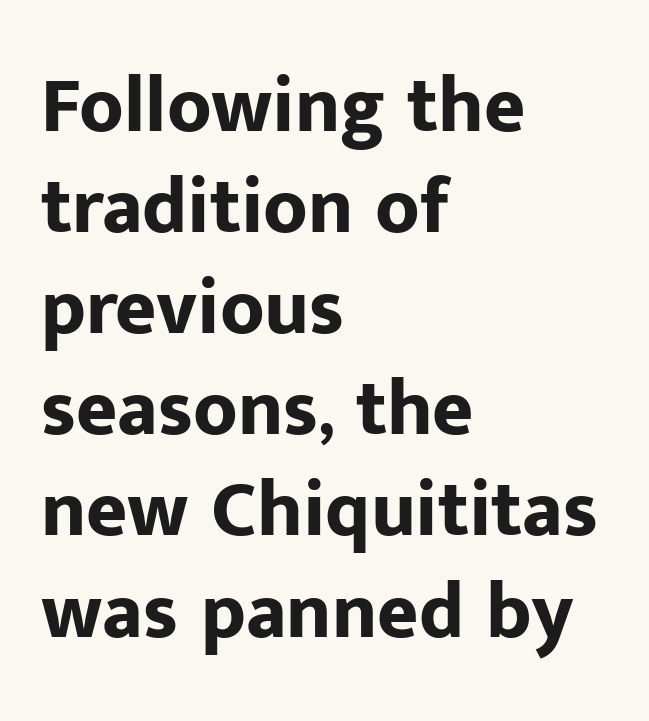
{"serif": "no", "italic": "no", "bold": "yes", "weight": "bold", "width": "normal", "stroke_contrast": "low", "x_height": "medium", "monospaced": "no", "underline": "no", "align": "left", "line_spacing": "normal", "line_spacing_ratio": 1.28, "letter_spacing": "normal", "letter_spacing_em": 0.0, "glyph_px": 79}
